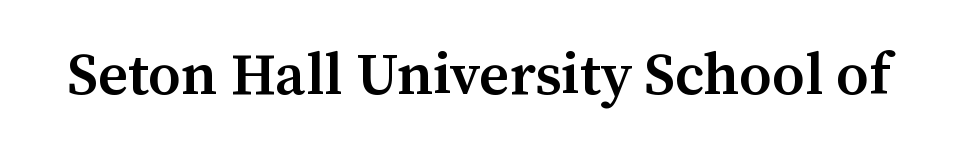
Q: Is the text bold? A: Semi-bold.
Q: Is the text italic (slanted)? A: No, it is upright.
Q: Is the typeface a serif or a sans-serif typeface? A: Serif.
Q: Is the text underlined? A: No.
Q: Is the spacing between letters normal or unusually wide? A: Normal.
Q: Width (condensed, normal, or wide)? A: Normal.
Q: Stroke contrast? A: Medium.
Q: x-height? A: Medium.
Q: Monospaced? A: No.
